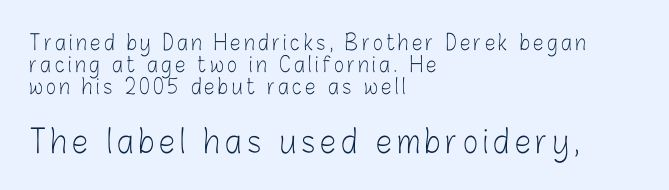
Q: Is the text bold? A: No.
Q: Is the text italic (slanted)? A: No, it is upright.
Q: Is the typeface a serif or a sans-serif typeface? A: Sans-serif.
Q: Is the text underlined? A: No.
Q: How is the paragraph aligned? A: Left-aligned.
Q: Is the spacing between lines tight, normal or loose? A: Tight.
Q: Which block of text is set in a larger size, the first (top) or the second (bottom)? A: The second (bottom) one.
Q: Width (condensed, normal, or wide)? A: Condensed.
Q: Stroke contrast? A: Low.
Q: x-height? A: Medium.
Q: Monospaced? A: No.
